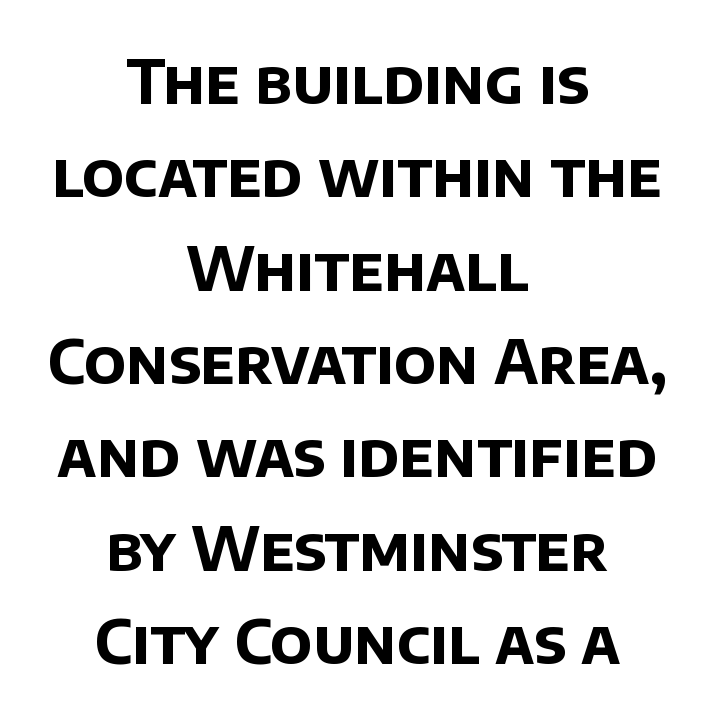
Q: Is the text bold? A: Yes.
Q: Is the typeface a serif or a sans-serif typeface? A: Sans-serif.
Q: Is the text underlined? A: No.
Q: How is the paragraph aligned? A: Centered.
Q: Is the spacing between letters normal or unusually wide? A: Normal.
Q: Is the spacing between lines tight, normal or loose? A: Normal.
Q: Width (condensed, normal, or wide)? A: Normal.
Q: Stroke contrast? A: Low.
Q: x-height? A: Large.
Q: Monospaced? A: No.
